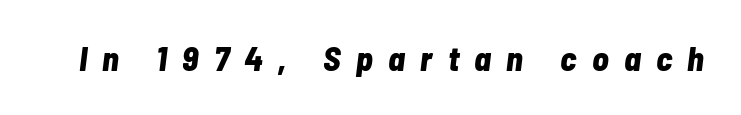
The image shows 34 px bold, condensed type, italic (leaning right); set unusually wide letter spacing (+0.45 em), not underlined; low stroke contrast and a medium x-height.
